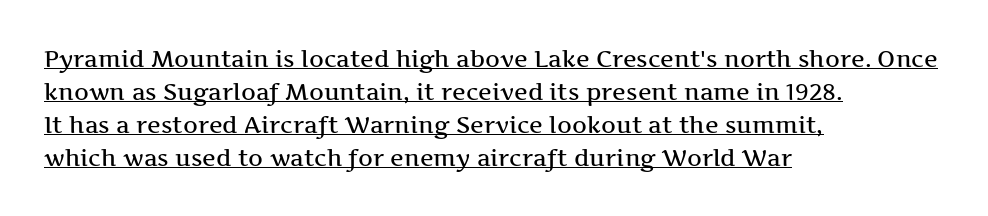
Vertically, the passage feels balanced, rows spaced as you'd expect. This sample uses an upright cut, with every glyph sitting square on the baseline. Beneath each row of characters lies a ruled line. Tracking here is standard; glyphs follow each other at the usual distance. Typeset ragged right — the left edge is the straight one.
